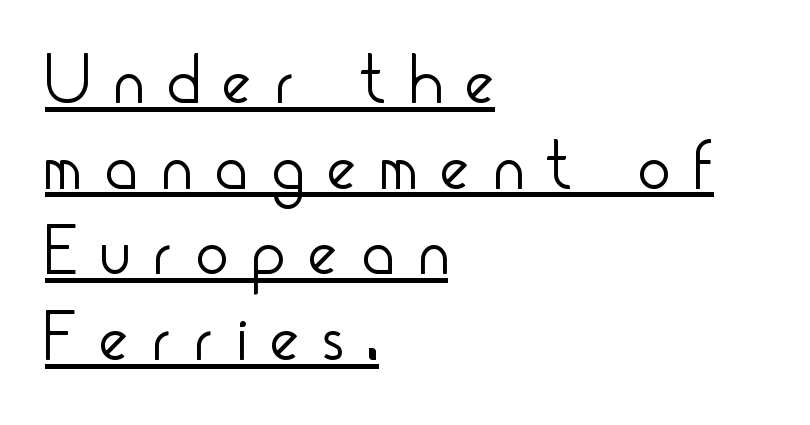
The setting favours the left margin, as ordinary paragraphs usually do. Is there any slant? The stems are plumb. The passage shown is typed in a proportional face where columns would drift. The words here are underlined.
